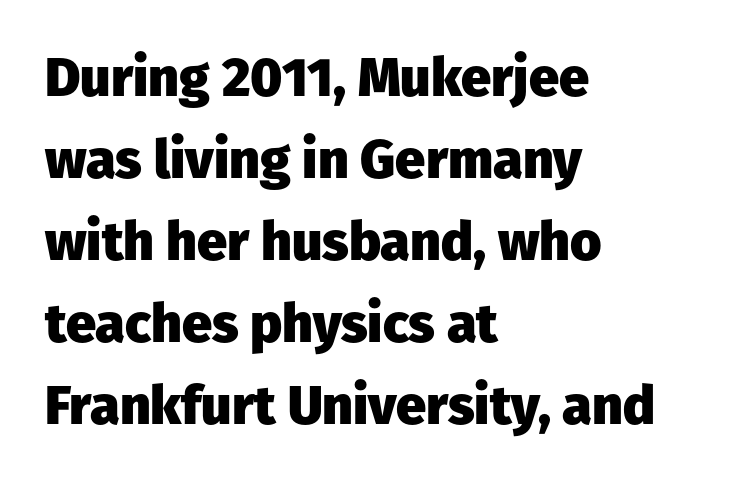
{"serif": "no", "italic": "no", "bold": "yes", "weight": "heavy", "width": "normal", "stroke_contrast": "low", "x_height": "medium", "monospaced": "no", "underline": "no", "align": "left", "line_spacing": "normal", "line_spacing_ratio": 1.52, "letter_spacing": "normal", "letter_spacing_em": 0.0, "glyph_px": 54}
